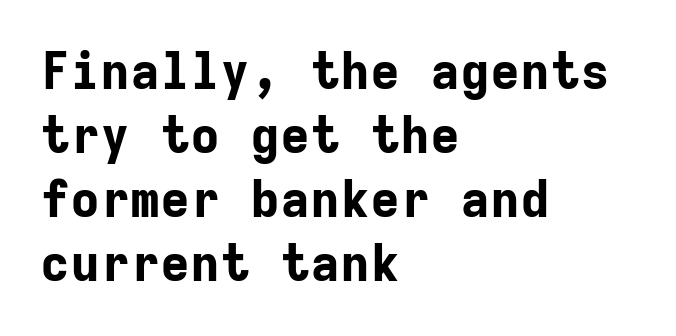
Q: Is the text bold? A: Yes.
Q: Is the text italic (slanted)? A: No, it is upright.
Q: Is the typeface a serif or a sans-serif typeface? A: Sans-serif.
Q: Is the text underlined? A: No.
Q: How is the paragraph aligned? A: Left-aligned.
Q: Is the spacing between letters normal or unusually wide? A: Normal.
Q: Is the spacing between lines tight, normal or loose? A: Normal.
Q: Width (condensed, normal, or wide)? A: Normal.
Q: Stroke contrast? A: Low.
Q: x-height? A: Medium.
Q: Monospaced? A: Yes.
